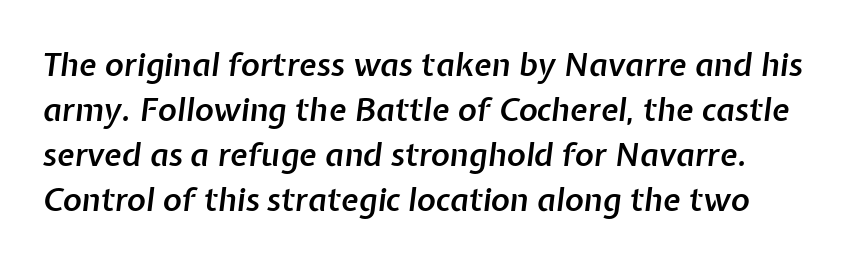
The image shows 32 px semibold type, italic (leaning right); set normal line spacing (1.41x), normal letter spacing, not underlined; low stroke contrast and a medium x-height.
